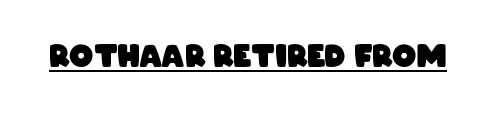
The image shows 30 px heavy, condensed sans-serif type; set normal letter spacing, underlined; low stroke contrast and a large x-height.
